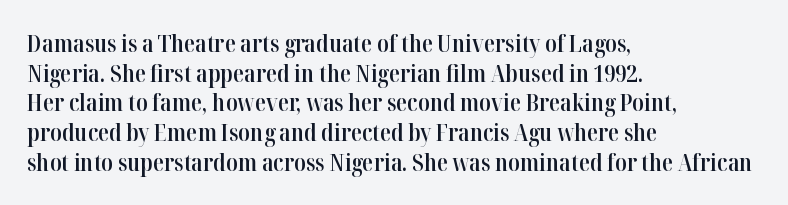
Stroke thickness is moderately raised; the sample reads as semibold. Vertical strokes here are truly vertical. The area under the type is left untouched. Summary of vertical rhythm: regular, with standard interline spacing.
